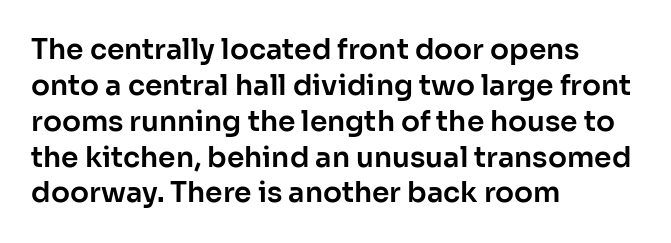
The image shows 28 px sans-serif type, upright; set left-aligned, normal line spacing (1.28x), normal letter spacing, not underlined; low stroke contrast and a medium x-height.
